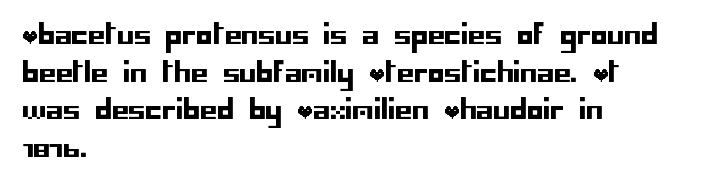
{"italic": "no", "underline": "no", "align": "left", "line_spacing": "normal", "line_spacing_ratio": 1.39, "letter_spacing": "normal", "letter_spacing_em": 0.0, "glyph_px": 27}
